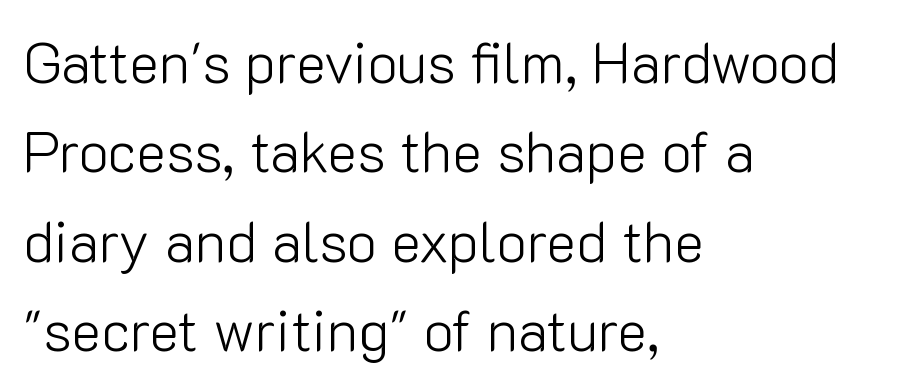
In terms of leading, this rendering sits right in the middle. Posture: straight, roman, zero tilt. Notice how the passage keeps a crisp vertical edge on the left only. The strokes carry an ordinary text weight at most.
